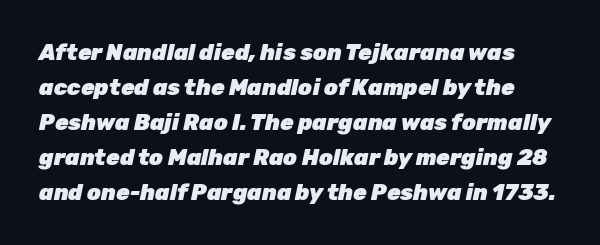
Caption: standard tracking, unaltered. Check under the words: just untouched page. The letters are bold, with thick, heavy strokes. Does the leading feel generous? No, just average. Looking at the ascenders, they clearly lean.
